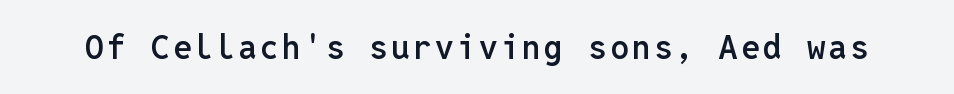
Q: Is the text bold? A: Semi-bold.
Q: Is the text italic (slanted)? A: No, it is upright.
Q: Is the typeface a serif or a sans-serif typeface? A: Sans-serif.
Q: Is the text underlined? A: No.
Q: Width (condensed, normal, or wide)? A: Normal.
Q: Stroke contrast? A: Low.
Q: x-height? A: Medium.
Q: Monospaced? A: Yes.
